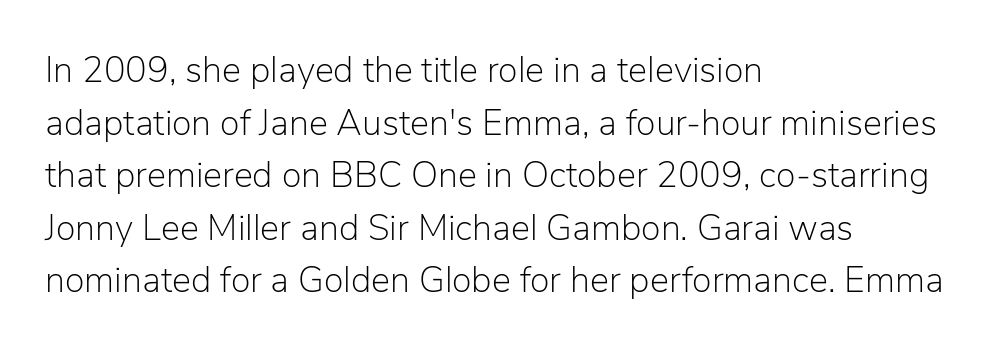
The image shows 36 px light sans-serif type, upright; set left-aligned, normal line spacing (1.46x), normal letter spacing, not underlined; low stroke contrast and a medium x-height.
